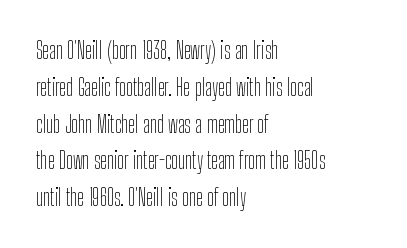
The image shows 23 px text type, upright; set left-aligned, normal line spacing (1.6x), normal letter spacing, not underlined.
